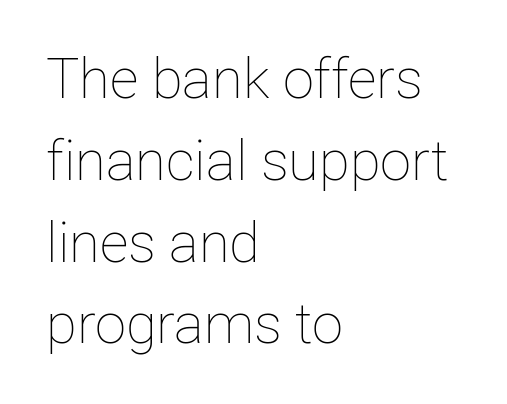
{"italic": "no", "bold": "no", "weight": "thin", "width": "normal", "stroke_contrast": "low", "x_height": "medium", "monospaced": "no", "underline": "no", "align": "left", "line_spacing": "normal", "line_spacing_ratio": 1.46, "letter_spacing": "normal", "letter_spacing_em": 0.0, "glyph_px": 56}
